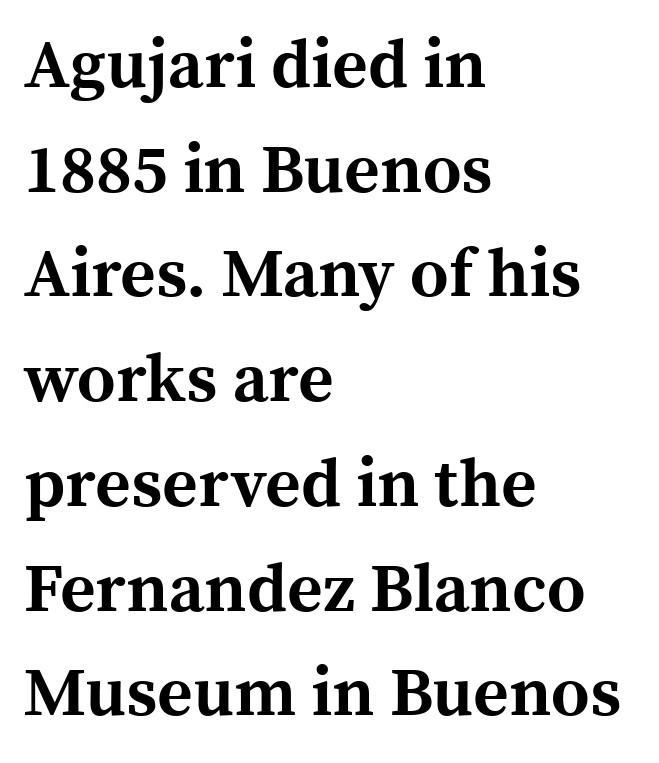
{"serif": "yes", "italic": "no", "bold": "yes", "weight": "bold", "width": "normal", "x_height": "medium", "monospaced": "no", "underline": "no", "align": "left", "line_spacing": "normal", "line_spacing_ratio": 1.54, "letter_spacing": "normal", "letter_spacing_em": 0.0, "glyph_px": 68}
